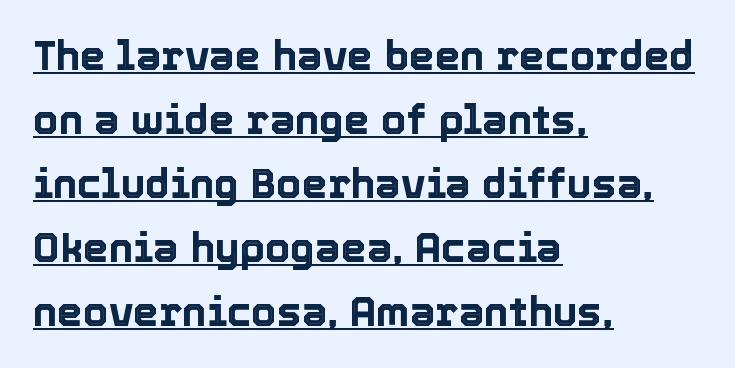
Q: Is the text italic (slanted)? A: No, it is upright.
Q: Is the text underlined? A: Yes.
Q: How is the paragraph aligned? A: Left-aligned.
Q: Is the spacing between letters normal or unusually wide? A: Normal.
Q: Is the spacing between lines tight, normal or loose? A: Normal.
Q: Width (condensed, normal, or wide)? A: Normal.
Q: x-height? A: Medium.
Q: Monospaced? A: No.
